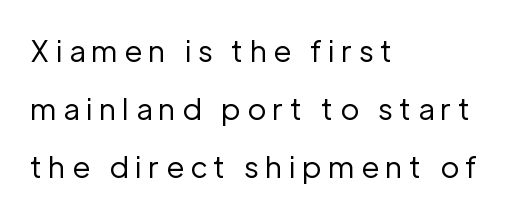
The image shows 29 px regular-weight sans-serif type, upright; set left-aligned, loose line spacing (2.0x), unusually wide letter spacing (+0.22 em), not underlined; low stroke contrast and a medium x-height.
